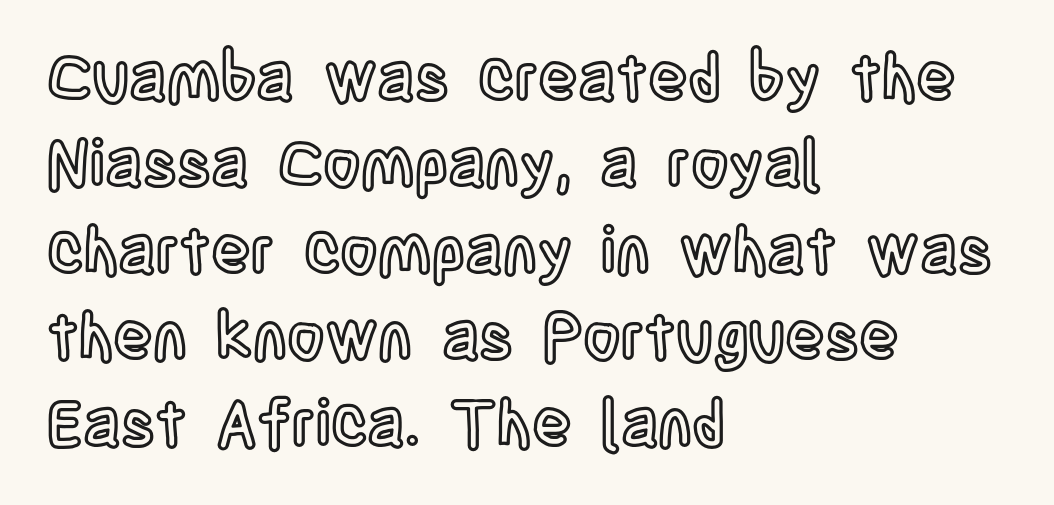
Q: Is the text italic (slanted)? A: No, it is upright.
Q: Is the text underlined? A: No.
Q: How is the paragraph aligned? A: Left-aligned.
Q: Is the spacing between letters normal or unusually wide? A: Normal.
Q: Is the spacing between lines tight, normal or loose? A: Normal.
Q: Width (condensed, normal, or wide)? A: Condensed.
Q: x-height? A: Large.
Q: Monospaced? A: No.
